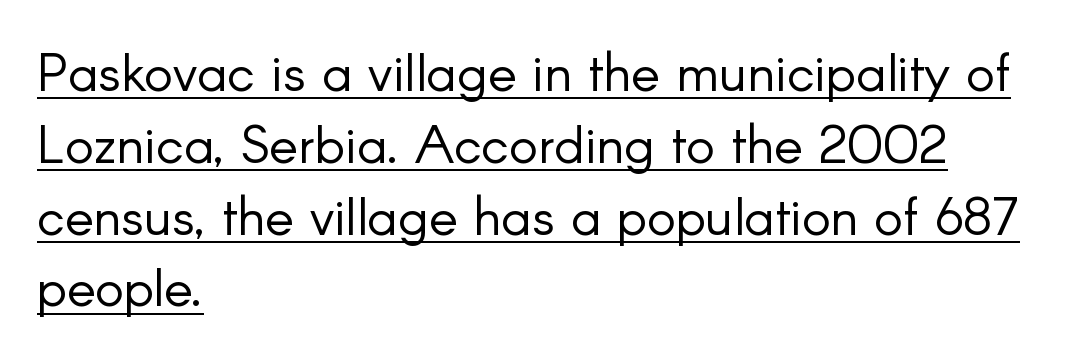
The image shows 54 px light sans-serif type, upright; set left-aligned, normal line spacing (1.33x), normal letter spacing, underlined; low stroke contrast and a small x-height.
